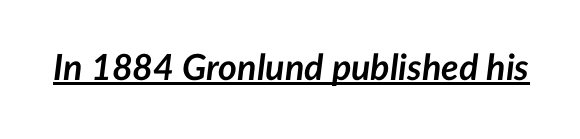
The image shows 36 px semibold type, italic (leaning right); set normal letter spacing, underlined; low stroke contrast and a medium x-height.
